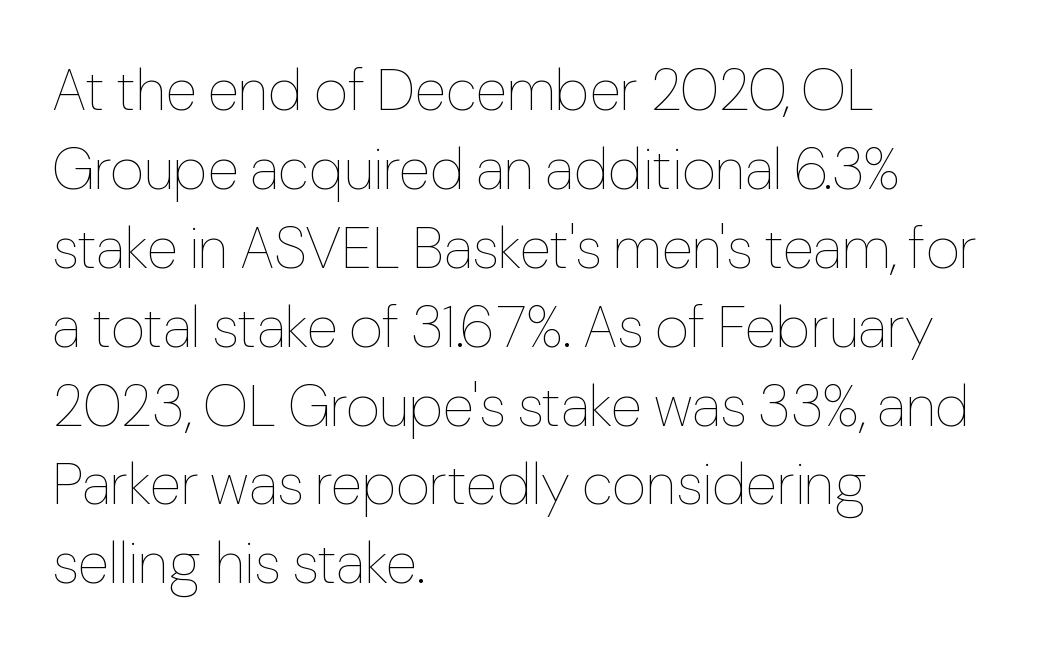
Q: Is the text bold? A: No.
Q: Is the text italic (slanted)? A: No, it is upright.
Q: Is the text underlined? A: No.
Q: How is the paragraph aligned? A: Left-aligned.
Q: Is the spacing between letters normal or unusually wide? A: Normal.
Q: Is the spacing between lines tight, normal or loose? A: Normal.
Q: Width (condensed, normal, or wide)? A: Normal.
Q: Stroke contrast? A: Low.
Q: x-height? A: Medium.
Q: Monospaced? A: No.
